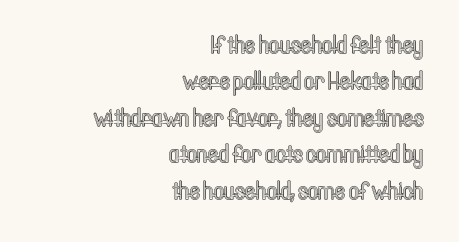
The image shows 25 px text type, upright; set right-aligned, normal line spacing (1.46x), normal letter spacing, not underlined.
